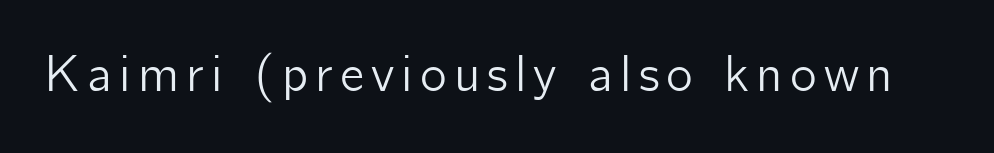
Q: Is the text italic (slanted)? A: No, it is upright.
Q: Is the typeface a serif or a sans-serif typeface? A: Sans-serif.
Q: Is the text underlined? A: No.
Q: Width (condensed, normal, or wide)? A: Normal.
Q: Stroke contrast? A: Low.
Q: x-height? A: Medium.
Q: Monospaced? A: No.
